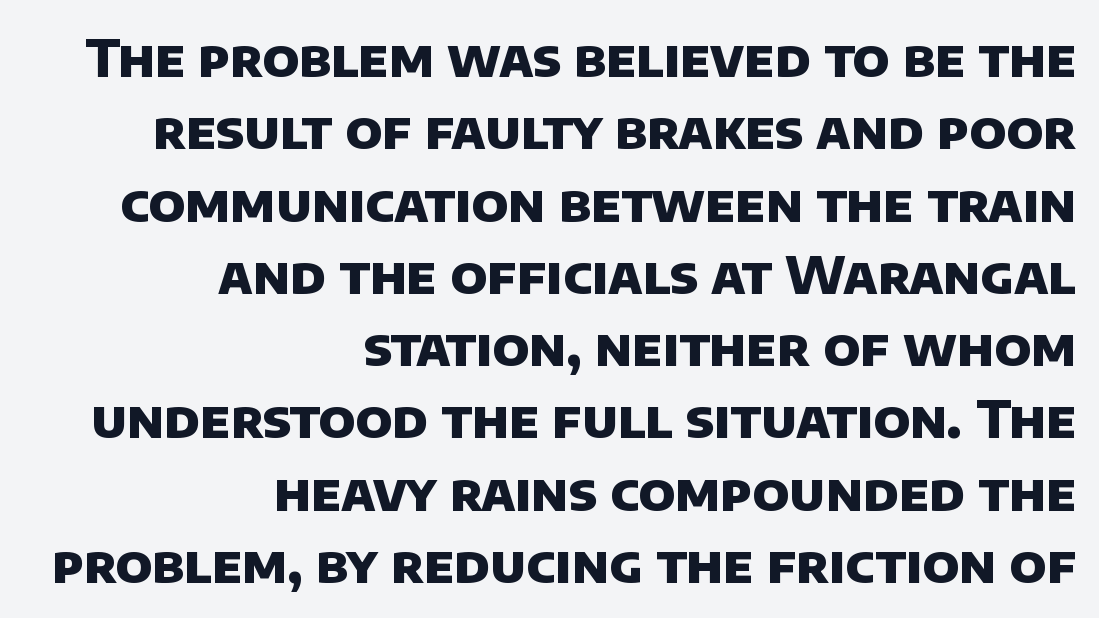
Q: Is the text bold? A: Yes.
Q: Is the typeface a serif or a sans-serif typeface? A: Sans-serif.
Q: Is the text underlined? A: No.
Q: How is the paragraph aligned? A: Right-aligned.
Q: Is the spacing between letters normal or unusually wide? A: Normal.
Q: Is the spacing between lines tight, normal or loose? A: Normal.
Q: Width (condensed, normal, or wide)? A: Normal.
Q: Stroke contrast? A: Low.
Q: x-height? A: Large.
Q: Monospaced? A: No.
